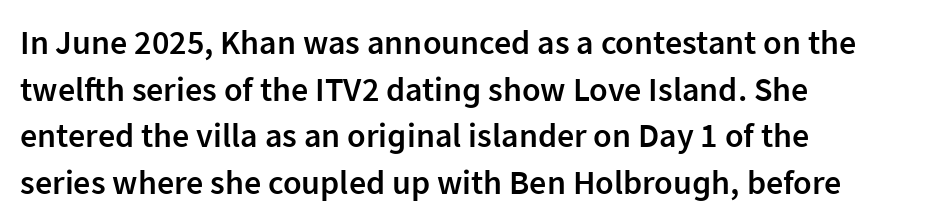
Q: Is the text bold? A: Semi-bold.
Q: Is the text italic (slanted)? A: No, it is upright.
Q: Is the typeface a serif or a sans-serif typeface? A: Sans-serif.
Q: Is the text underlined? A: No.
Q: How is the paragraph aligned? A: Left-aligned.
Q: Is the spacing between letters normal or unusually wide? A: Normal.
Q: Is the spacing between lines tight, normal or loose? A: Normal.
Q: Width (condensed, normal, or wide)? A: Normal.
Q: Stroke contrast? A: Low.
Q: x-height? A: Medium.
Q: Monospaced? A: No.
